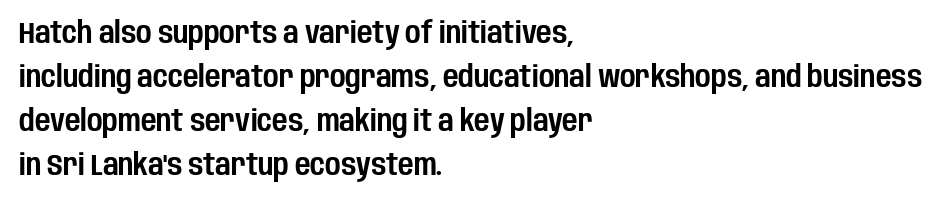
Q: Is the text italic (slanted)? A: No, it is upright.
Q: Is the typeface a serif or a sans-serif typeface? A: Sans-serif.
Q: Is the text underlined? A: No.
Q: How is the paragraph aligned? A: Left-aligned.
Q: Is the spacing between letters normal or unusually wide? A: Normal.
Q: Is the spacing between lines tight, normal or loose? A: Normal.
Q: Width (condensed, normal, or wide)? A: Condensed.
Q: Stroke contrast? A: Low.
Q: x-height? A: Large.
Q: Monospaced? A: No.
